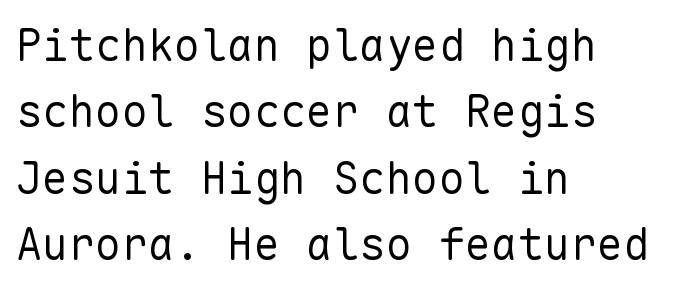
This is roman type, the default non-slanted kind. Each word holds together tightly as a unit, with standard inter-letter gaps. No letter is thick-stroked: the sample isn't bold. Font category for this specimen: sans-serif. Is this a fixed-width face? Yes — each glyph sits in an identical cell.
